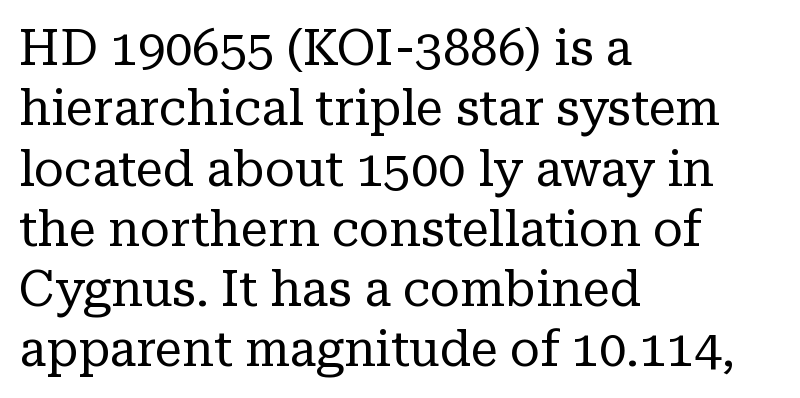
Letterform terminals end in serifs throughout the passage. Is the type heavy? It reads as light-to-regular instead. If you drew a line through each stem, it would be perfectly vertical. Does the copy run flush right? No — it runs flush left. The zone under the glyphs is completely vacant. Between one letter and the next there's only the usual sliver of space.
